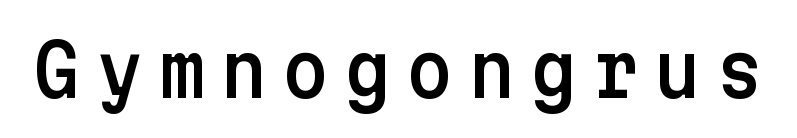
The image shows 73 px sans-serif type, upright; set unusually wide letter spacing (+0.2 em), not underlined; low stroke contrast and a medium x-height.
